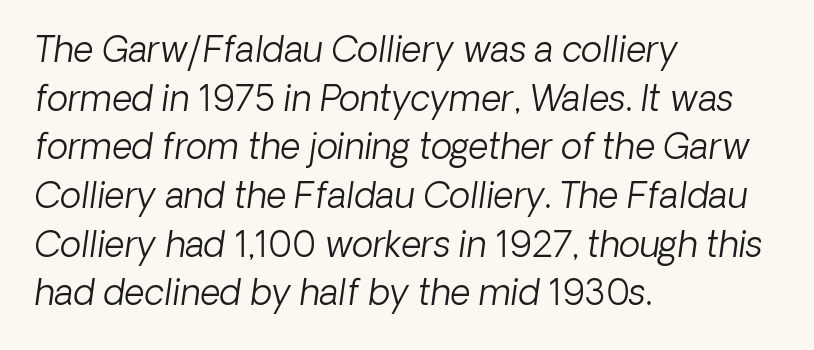
The passage is arranged the way most books set body copy — flush left. Regarding leading, the lines here are spaced in the standard way. The face used here is proportionally spaced, like ordinary book or web type. Lines of text with bare space underneath. Emphasis-style slanted type is in use.
